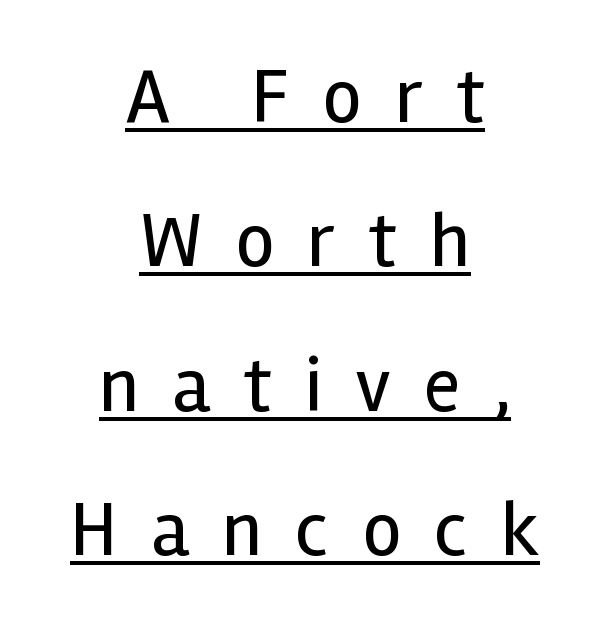
The image shows 78 px regular-weight sans-serif type, upright; set centered, line spacing 1.85x, unusually wide letter spacing (+0.42 em), underlined; a medium x-height.
